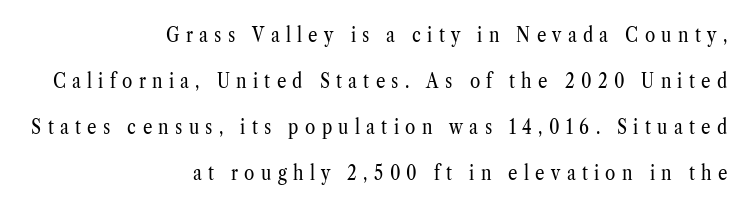
The image shows 21 px text type, upright; set right-aligned, loose line spacing (2.19x), unusually wide letter spacing (+0.3 em), not underlined.
